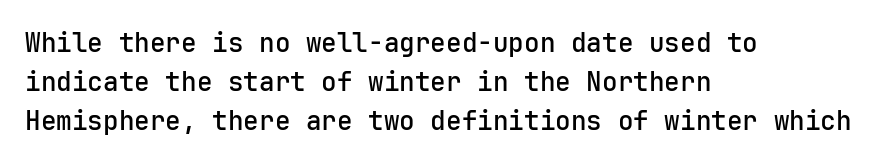
Each row of text sits above clean, open space. The letters stand straight up with perfectly vertical stems. Each word holds together tightly as a unit, with standard inter-letter gaps. A normal amount of white space separates one row of letters from the next. Does the weight exceed regular? Yes, but only to semibold. The paragraph shown leans on its left margin.
